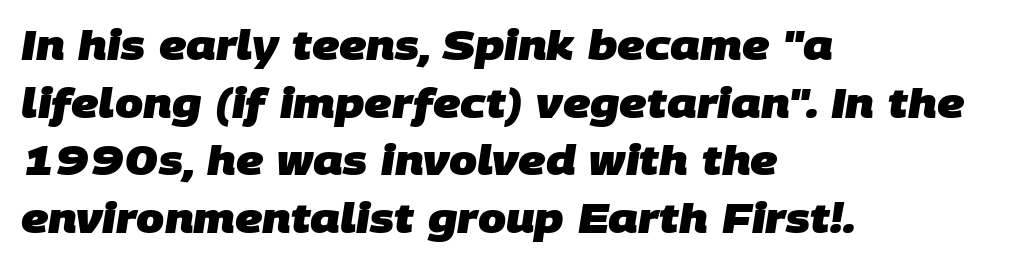
{"serif": "no", "bold": "yes", "weight": "heavy", "width": "normal", "stroke_contrast": "low", "x_height": "large", "monospaced": "no", "underline": "no", "align": "left", "line_spacing": "normal", "line_spacing_ratio": 1.44, "letter_spacing": "normal", "letter_spacing_em": 0.0, "glyph_px": 40}
